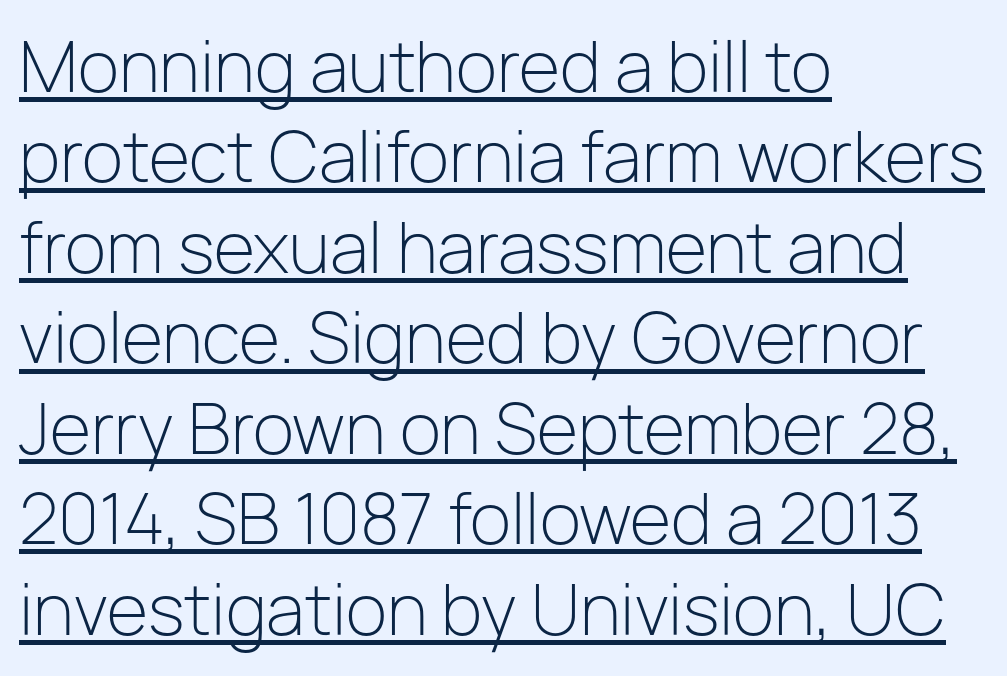
Q: Is the text bold? A: No.
Q: Is the text italic (slanted)? A: No, it is upright.
Q: Is the typeface a serif or a sans-serif typeface? A: Sans-serif.
Q: Is the text underlined? A: Yes.
Q: How is the paragraph aligned? A: Left-aligned.
Q: Is the spacing between letters normal or unusually wide? A: Normal.
Q: Is the spacing between lines tight, normal or loose? A: Normal.
Q: Width (condensed, normal, or wide)? A: Normal.
Q: Stroke contrast? A: Low.
Q: x-height? A: Medium.
Q: Monospaced? A: No.
